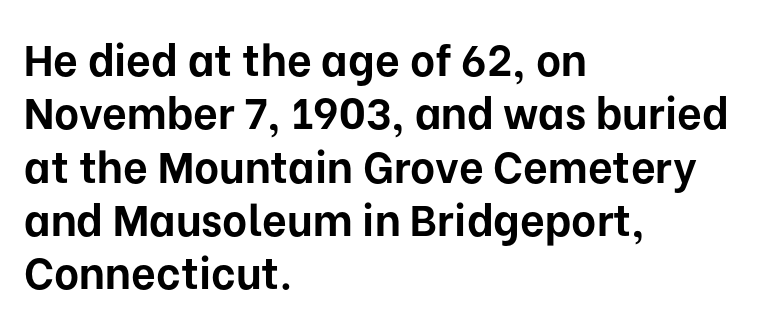
The characters display no serif detailing; their extremities are plain. No italicization has been applied; the sample stays upright. Heavy-handed strokes throughout: this text is bold. The face used here is proportionally spaced, like ordinary book or web type. Anything drawn beneath the words? Only blank space.
